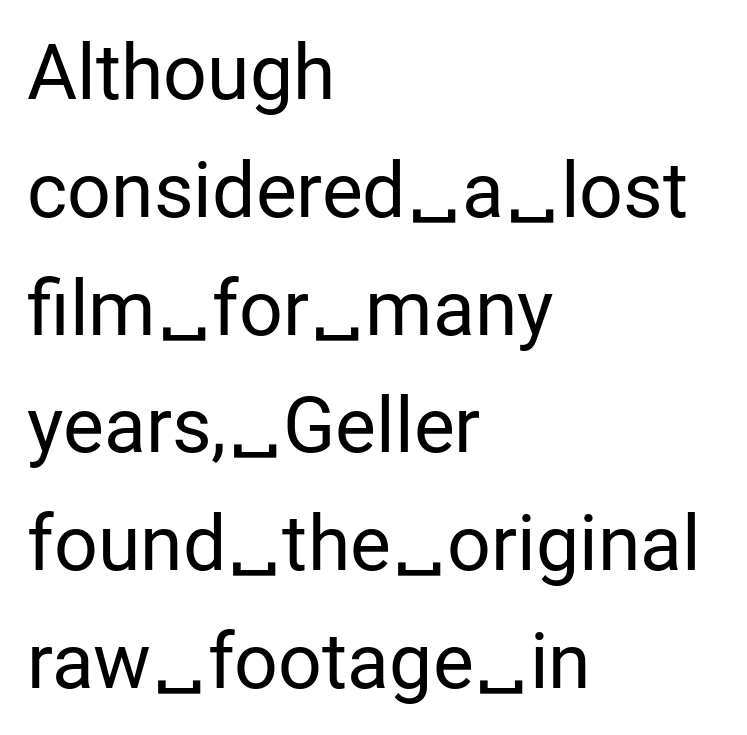
To sum up the face: it is a sans, with no serifs. Unmarked baselines from the first word to the last. The gaps between neighbouring characters are ordinary and unremarkable. On a weight scale, this lands at 450 or below. The rows are spaced the way most documents space them.
